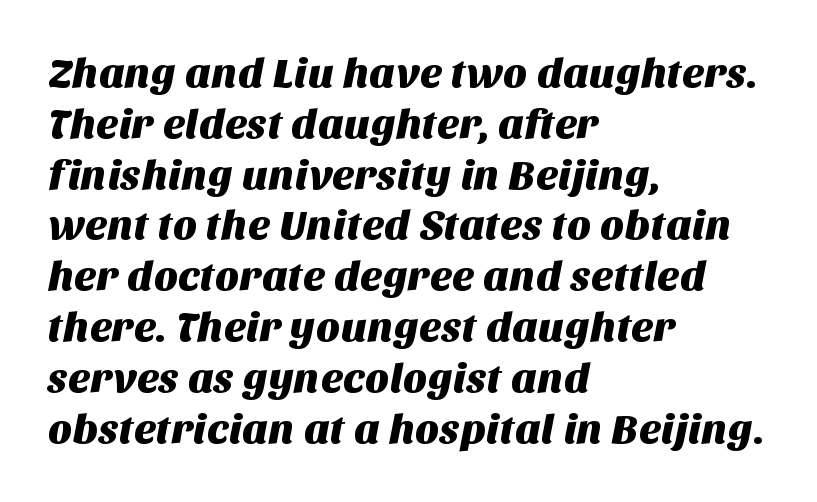
The image shows 42 px sans-serif type; set left-aligned, line spacing 1.21x, normal letter spacing, not underlined; medium stroke contrast and a large x-height.
